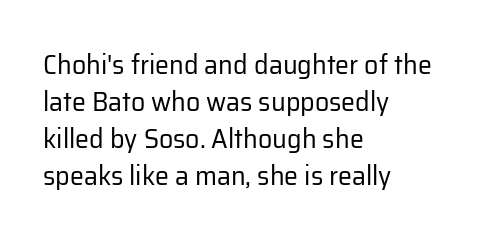
Tracking value appears to be zero — textbook default spacing. The specimen reads as upright at a glance. The passage shown is typeset with a sans-serif family. The area under the type is left untouched.
